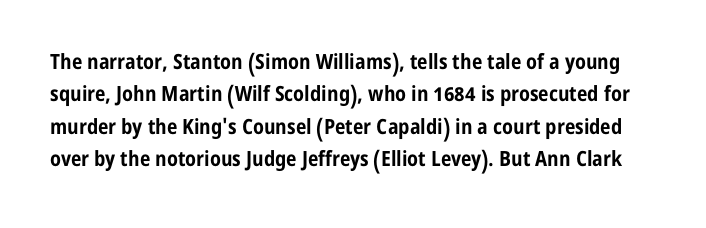
Q: Is the text bold? A: Yes.
Q: Is the text italic (slanted)? A: No, it is upright.
Q: Is the text underlined? A: No.
Q: Is the spacing between letters normal or unusually wide? A: Normal.
Q: Is the spacing between lines tight, normal or loose? A: Normal.
